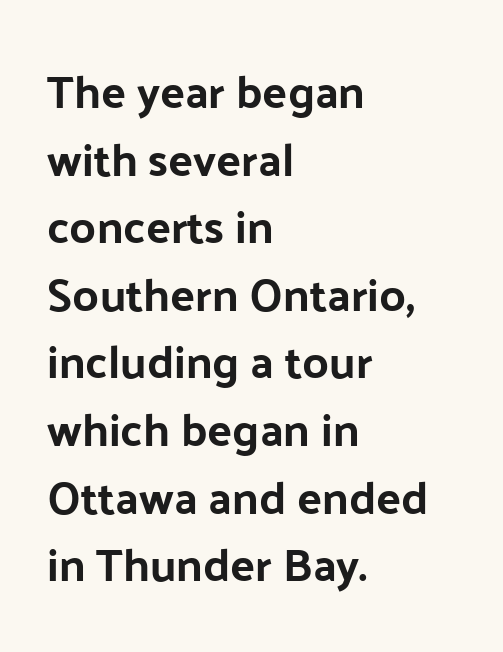
How would I describe the line gaps? Plain and ordinary. Casual observation: everything's shoved over to the left. On the weight axis this lands at bold, roughly 700. The rendering uses natural spacing where letterforms have individual widths. Spacing between characters is what you'd get straight out of the box. The letters carry no serifs — their stems end cleanly without finishing strokes.
